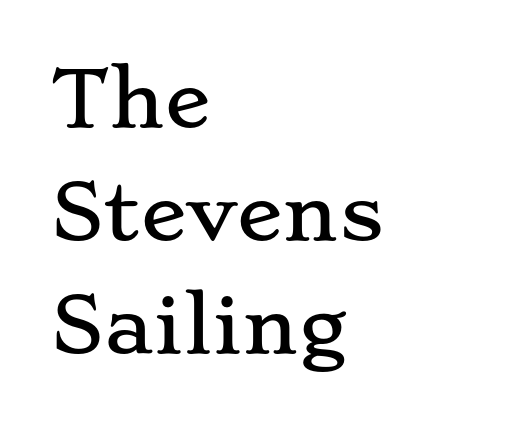
Q: Is the text italic (slanted)? A: No, it is upright.
Q: Is the typeface a serif or a sans-serif typeface? A: Serif.
Q: Is the text underlined? A: No.
Q: How is the paragraph aligned? A: Left-aligned.
Q: Is the spacing between letters normal or unusually wide? A: Normal.
Q: Is the spacing between lines tight, normal or loose? A: Normal.
Q: Width (condensed, normal, or wide)? A: Wide.
Q: Stroke contrast? A: Low.
Q: x-height? A: Small.
Q: Monospaced? A: No.
